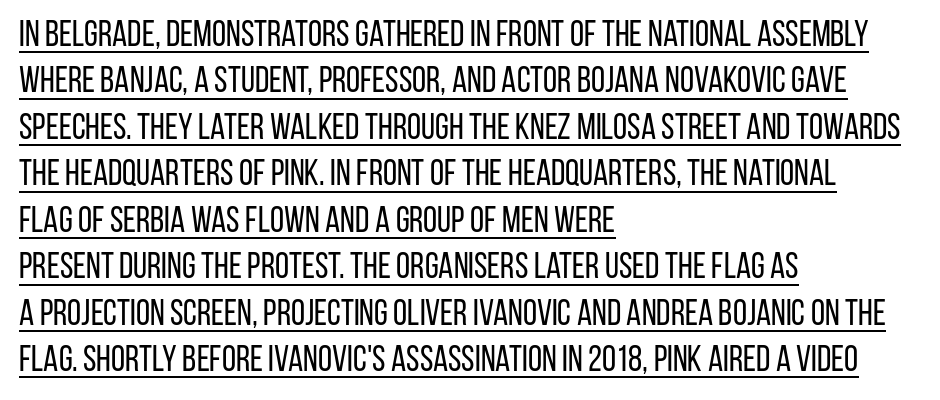
The image shows 36 px regular-weight, condensed sans-serif type, upright; set left-aligned, normal line spacing (1.29x), normal letter spacing, underlined; low stroke contrast and a large x-height.
